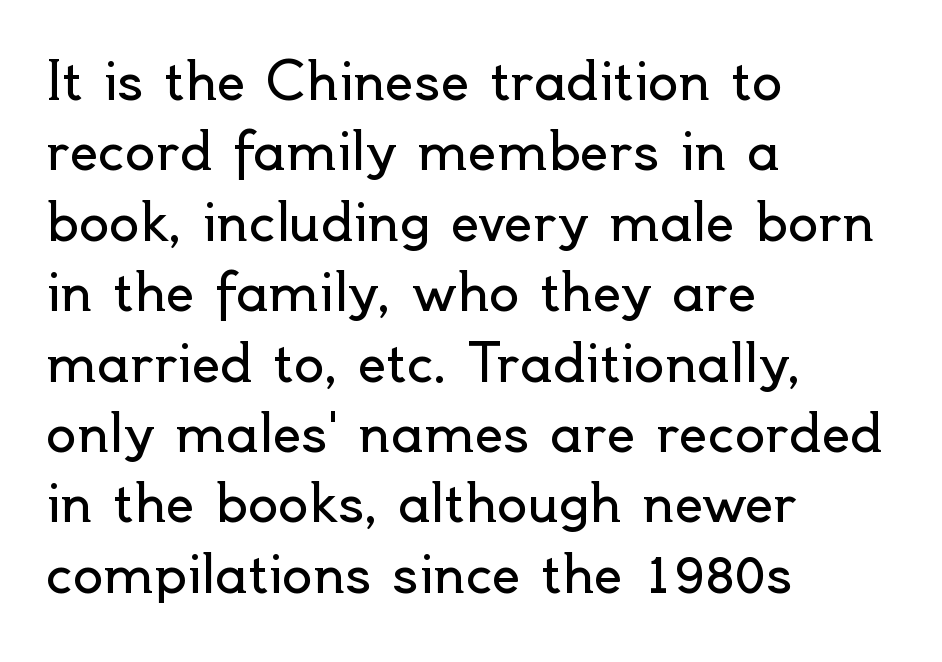
{"serif": "no", "italic": "no", "bold": "no", "weight": "regular", "width": "normal", "x_height": "small", "monospaced": "no", "underline": "no", "align": "left", "line_spacing": "normal", "line_spacing_ratio": 1.38, "letter_spacing": "normal", "letter_spacing_em": 0.0, "glyph_px": 51}
